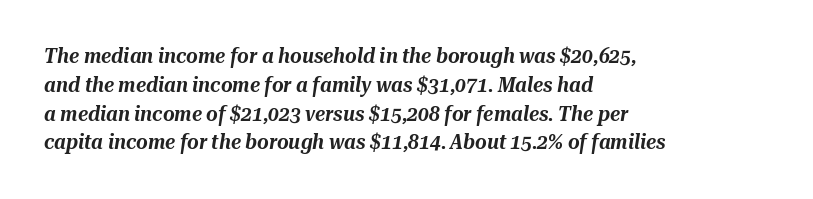
{"italic": "yes", "lean": "right", "slant_degrees": 10, "underline": "no", "align": "left", "line_spacing": "normal", "line_spacing_ratio": 1.44, "letter_spacing": "normal", "letter_spacing_em": 0.0, "glyph_px": 20}
